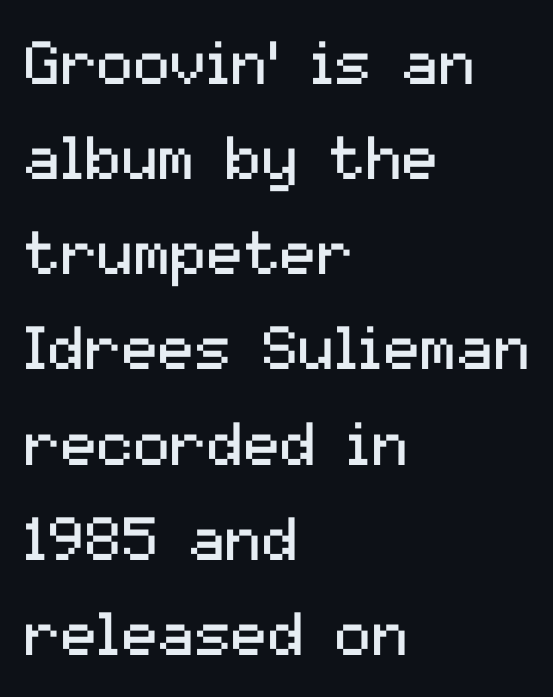
Q: Is the text bold? A: No.
Q: Is the text italic (slanted)? A: No, it is upright.
Q: Is the typeface a serif or a sans-serif typeface? A: Sans-serif.
Q: Is the text underlined? A: No.
Q: How is the paragraph aligned? A: Left-aligned.
Q: Is the spacing between letters normal or unusually wide? A: Normal.
Q: Is the spacing between lines tight, normal or loose? A: Normal.
Q: Width (condensed, normal, or wide)? A: Normal.
Q: Stroke contrast? A: Medium.
Q: x-height? A: Medium.
Q: Monospaced? A: No.
